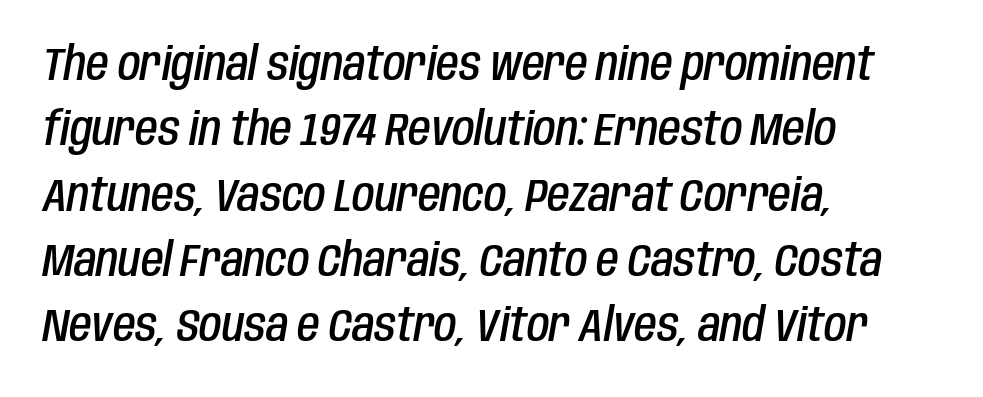
{"italic": "yes", "lean": "right", "slant_degrees": 10, "bold": "semi", "weight": "semibold", "width": "condensed", "stroke_contrast": "low", "x_height": "large", "monospaced": "no", "underline": "no", "align": "left", "line_spacing": "normal", "line_spacing_ratio": 1.42, "letter_spacing": "normal", "letter_spacing_em": 0.0, "glyph_px": 46}
